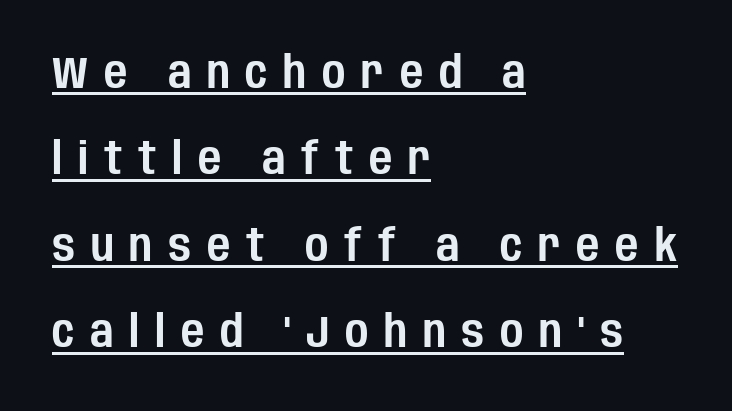
Q: Is the text italic (slanted)? A: No, it is upright.
Q: Is the typeface a serif or a sans-serif typeface? A: Sans-serif.
Q: Is the text underlined? A: Yes.
Q: How is the paragraph aligned? A: Left-aligned.
Q: Is the spacing between letters normal or unusually wide? A: Unusually wide.
Q: Is the spacing between lines tight, normal or loose? A: Loose.
Q: Width (condensed, normal, or wide)? A: Condensed.
Q: Stroke contrast? A: Low.
Q: x-height? A: Large.
Q: Monospaced? A: No.
